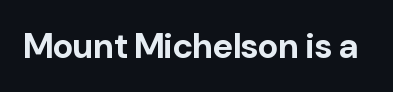
Q: Is the text bold? A: Yes.
Q: Is the text italic (slanted)? A: No, it is upright.
Q: Is the typeface a serif or a sans-serif typeface? A: Sans-serif.
Q: Is the text underlined? A: No.
Q: Is the spacing between letters normal or unusually wide? A: Normal.
Q: Width (condensed, normal, or wide)? A: Normal.
Q: Stroke contrast? A: Low.
Q: x-height? A: Medium.
Q: Monospaced? A: No.
